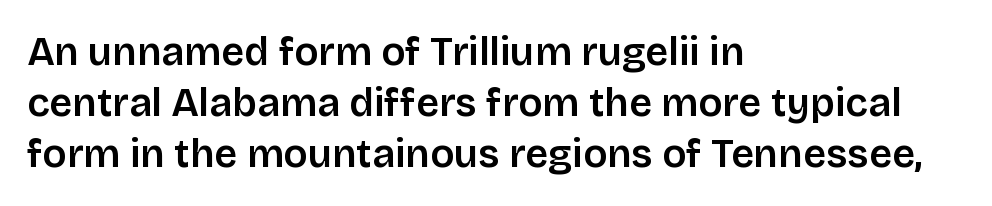
The image shows 40 px sans-serif type, upright; set left-aligned, normal line spacing (1.28x), normal letter spacing, not underlined; low stroke contrast and a large x-height.
